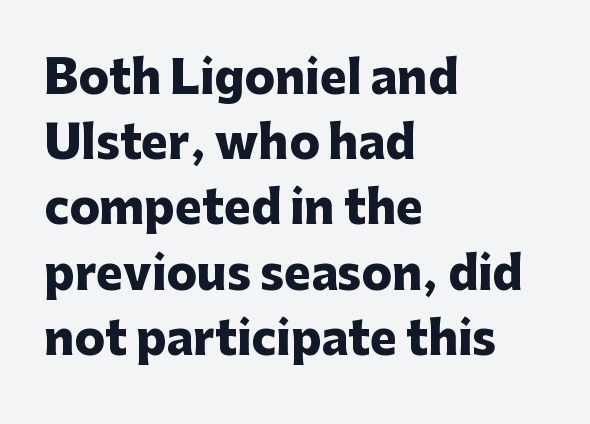
The image shows 45 px heavy sans-serif type, upright; set left-aligned, normal line spacing (1.45x), normal letter spacing, not underlined; low stroke contrast and a medium x-height.
